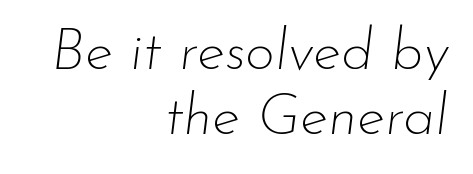
{"italic": "yes", "lean": "right", "slant_degrees": 7, "bold": "no", "weight": "thin", "width": "normal", "stroke_contrast": "low", "x_height": "small", "monospaced": "no", "underline": "no", "align": "right", "line_spacing": "tight", "line_spacing_ratio": 1.12, "letter_spacing": "normal", "letter_spacing_em": 0.0, "glyph_px": 58}
